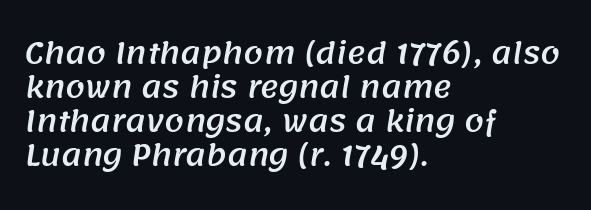
{"serif": "no", "width": "normal", "stroke_contrast": "medium", "x_height": "large", "monospaced": "no", "underline": "no", "align": "left", "line_spacing_ratio": 1.22, "letter_spacing": "normal", "letter_spacing_em": 0.0, "glyph_px": 28}
